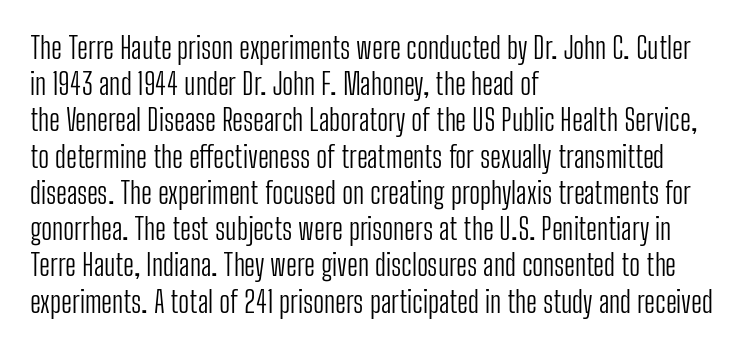
{"serif": "no", "italic": "no", "bold": "no", "weight": "light", "width": "condensed", "stroke_contrast": "low", "x_height": "medium", "monospaced": "no", "underline": "no", "align": "left", "line_spacing": "normal", "line_spacing_ratio": 1.25, "letter_spacing": "normal", "letter_spacing_em": 0.0, "glyph_px": 29}
